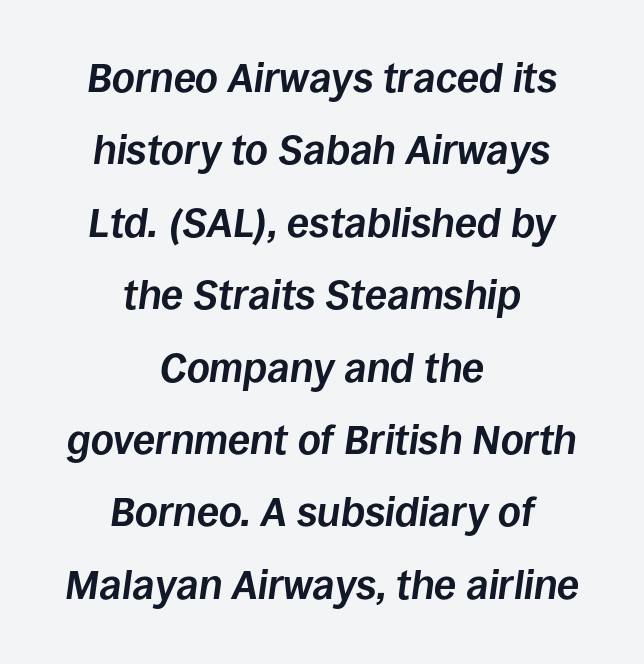
The image shows 40 px bold type, italic (leaning right); set centered, line spacing 1.81x, normal letter spacing, not underlined; low stroke contrast and a large x-height.
